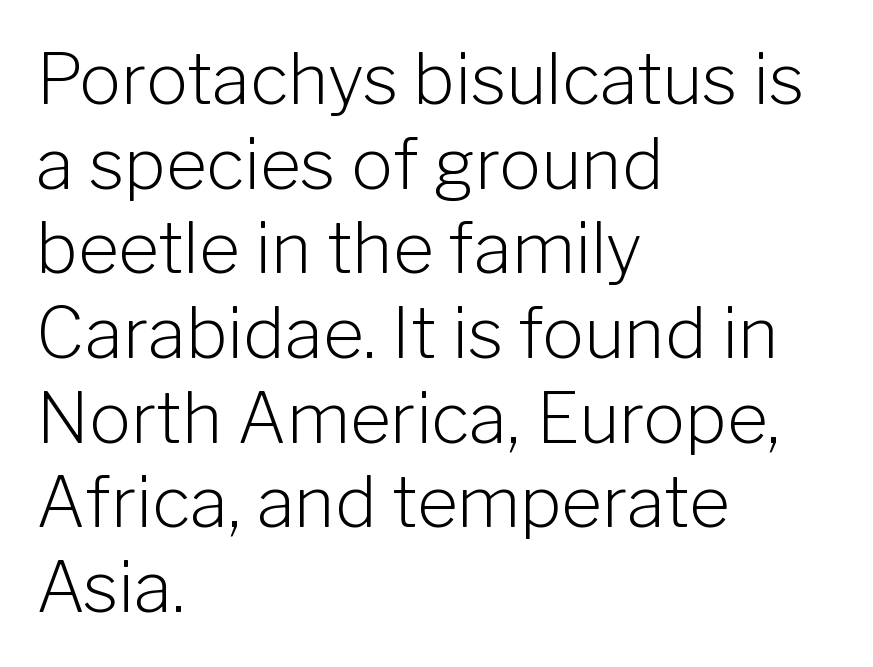
Q: Is the text bold? A: No.
Q: Is the text italic (slanted)? A: No, it is upright.
Q: Is the typeface a serif or a sans-serif typeface? A: Sans-serif.
Q: Is the text underlined? A: No.
Q: How is the paragraph aligned? A: Left-aligned.
Q: Is the spacing between letters normal or unusually wide? A: Normal.
Q: Width (condensed, normal, or wide)? A: Normal.
Q: Stroke contrast? A: Low.
Q: x-height? A: Medium.
Q: Monospaced? A: No.
